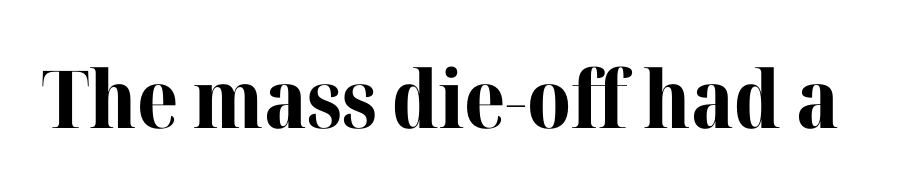
Here the designer chose a conventional face with non-uniform glyph widths. Quick note: not italic, upright. Honestly, the letter spacing is just normal — you wouldn't notice it. Note: serifs present on the glyphs. Bare-footed words on every line.
